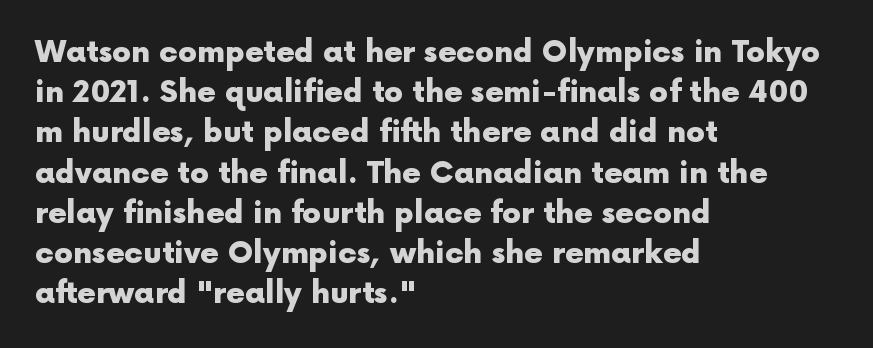
Q: Is the text bold? A: Yes.
Q: Is the text italic (slanted)? A: No, it is upright.
Q: Is the typeface a serif or a sans-serif typeface? A: Sans-serif.
Q: Is the text underlined? A: No.
Q: How is the paragraph aligned? A: Left-aligned.
Q: Is the spacing between letters normal or unusually wide? A: Normal.
Q: Is the spacing between lines tight, normal or loose? A: Normal.
Q: Width (condensed, normal, or wide)? A: Normal.
Q: x-height? A: Medium.
Q: Monospaced? A: No.
